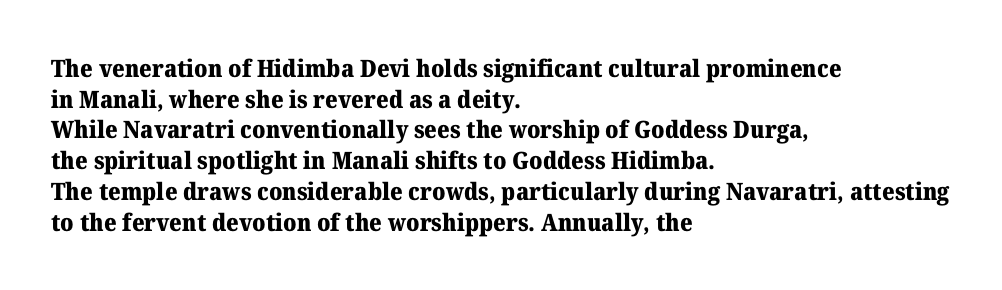
Q: Is the text bold? A: Yes.
Q: Is the text italic (slanted)? A: No, it is upright.
Q: Is the text underlined? A: No.
Q: How is the paragraph aligned? A: Left-aligned.
Q: Is the spacing between letters normal or unusually wide? A: Normal.
Q: Is the spacing between lines tight, normal or loose? A: Normal.
